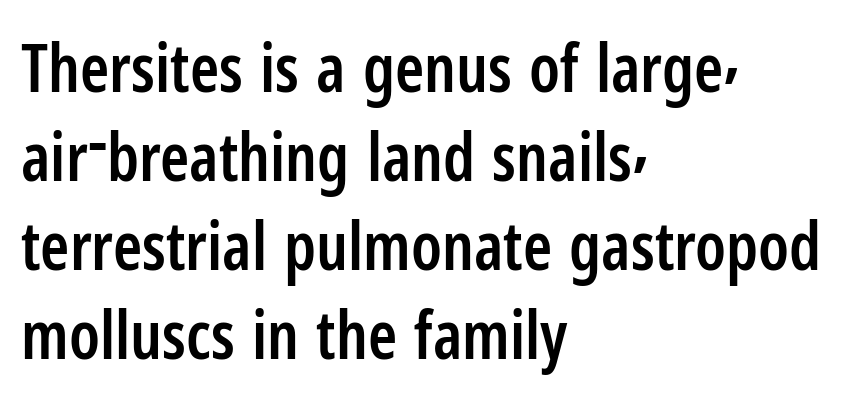
Q: Is the text bold? A: Semi-bold.
Q: Is the text italic (slanted)? A: No, it is upright.
Q: Is the typeface a serif or a sans-serif typeface? A: Sans-serif.
Q: Is the text underlined? A: No.
Q: How is the paragraph aligned? A: Left-aligned.
Q: Is the spacing between letters normal or unusually wide? A: Normal.
Q: Is the spacing between lines tight, normal or loose? A: Normal.
Q: Width (condensed, normal, or wide)? A: Condensed.
Q: Stroke contrast? A: Low.
Q: x-height? A: Medium.
Q: Monospaced? A: No.
